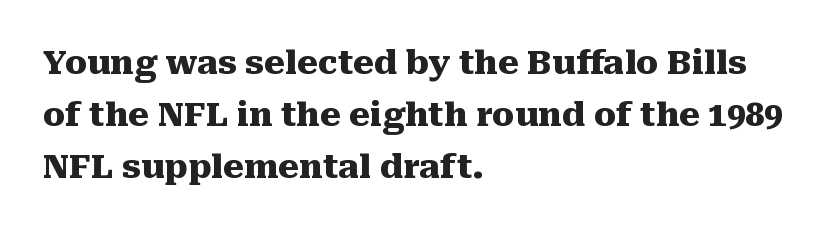
Q: Is the text bold? A: Yes.
Q: Is the text italic (slanted)? A: No, it is upright.
Q: Is the typeface a serif or a sans-serif typeface? A: Serif.
Q: Is the text underlined? A: No.
Q: How is the paragraph aligned? A: Left-aligned.
Q: Is the spacing between letters normal or unusually wide? A: Normal.
Q: Is the spacing between lines tight, normal or loose? A: Normal.
Q: Width (condensed, normal, or wide)? A: Normal.
Q: Stroke contrast? A: Medium.
Q: x-height? A: Medium.
Q: Monospaced? A: No.
